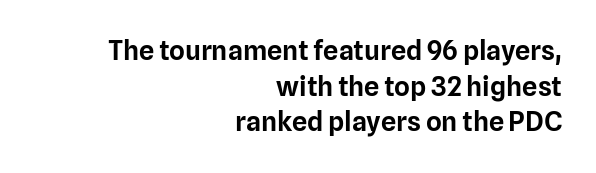
The image shows 27 px text type, upright; set right-aligned, normal line spacing (1.32x), normal letter spacing, not underlined.
